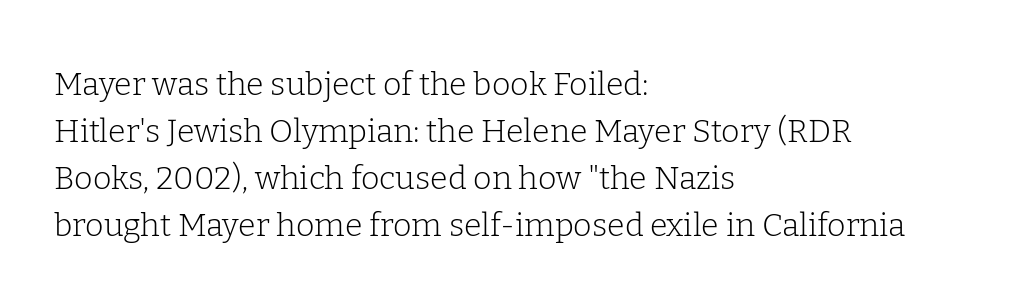
The weight would be labelled regular, book, light, or lighter still. The font's upright variant was chosen for this text. The designer left line spacing at the default. Varying glyph widths throughout — classic text-font behaviour. You could call the tracking neutral — neither tight nor loose. A clean baseline with only descenders dipping below it.
